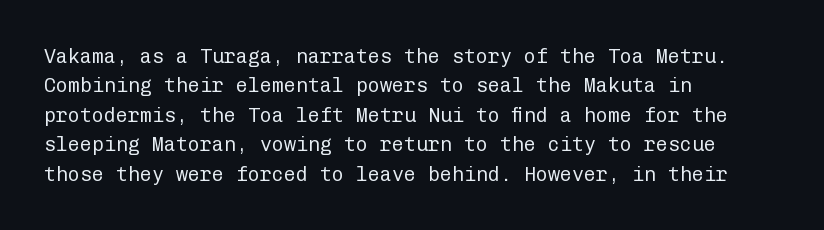
{"italic": "no", "bold": "no", "underline": "no", "align": "left", "line_spacing": "normal", "line_spacing_ratio": 1.47, "letter_spacing": "normal", "letter_spacing_em": 0.0, "glyph_px": 20}
